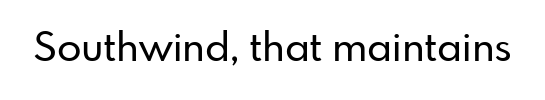
Q: Is the text italic (slanted)? A: No, it is upright.
Q: Is the typeface a serif or a sans-serif typeface? A: Sans-serif.
Q: Is the text underlined? A: No.
Q: Is the spacing between letters normal or unusually wide? A: Normal.
Q: Width (condensed, normal, or wide)? A: Normal.
Q: Stroke contrast? A: Low.
Q: x-height? A: Small.
Q: Monospaced? A: No.
